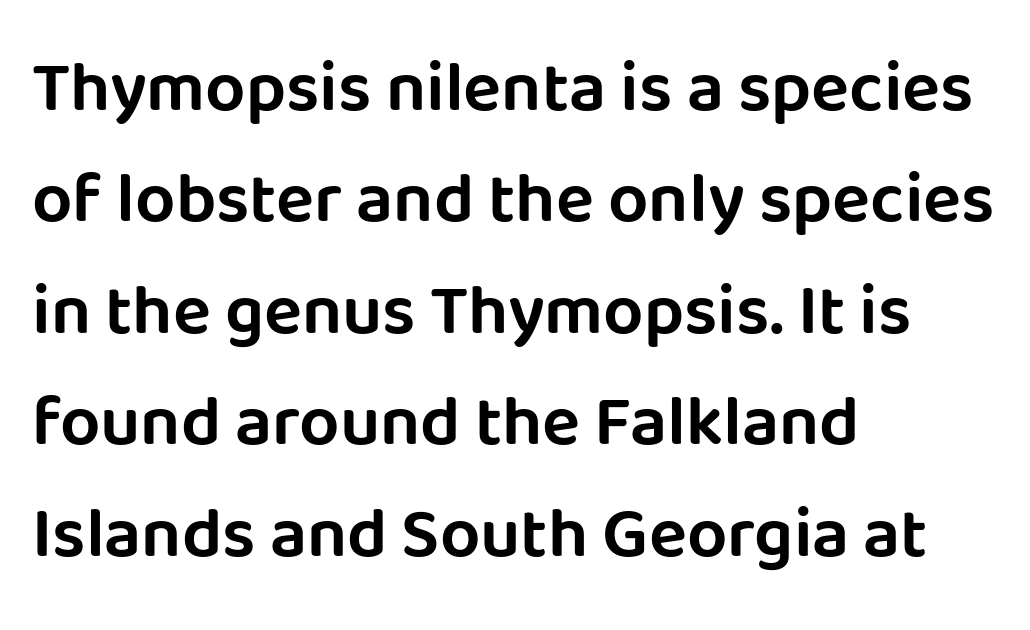
{"serif": "no", "italic": "no", "width": "normal", "stroke_contrast": "low", "x_height": "large", "monospaced": "no", "underline": "no", "align": "left", "line_spacing": "normal", "line_spacing_ratio": 1.57, "letter_spacing": "normal", "letter_spacing_em": 0.0, "glyph_px": 71}
